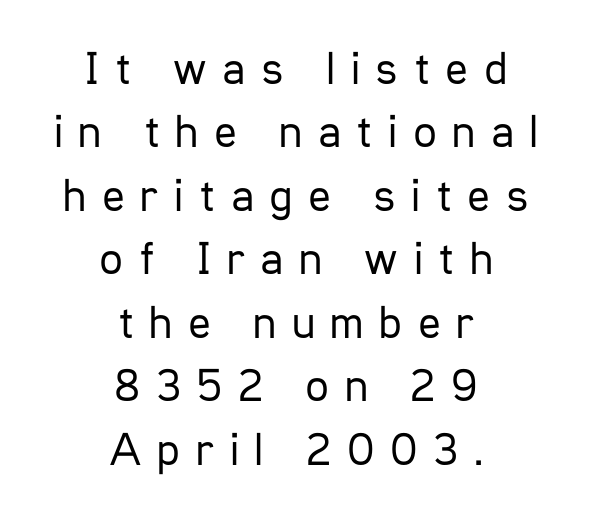
The image shows 47 px regular-weight, condensed sans-serif type, upright; set centered, normal line spacing (1.35x), unusually wide letter spacing (+0.33 em), not underlined; low stroke contrast and a medium x-height.
